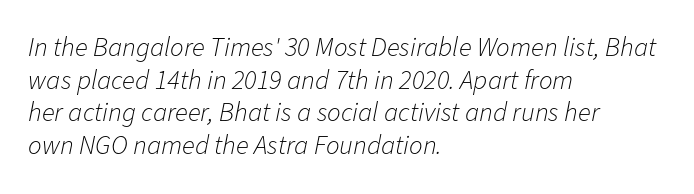
Q: Is the text bold? A: No.
Q: Is the text italic (slanted)? A: Yes, it leans right by about 11 degrees.
Q: Is the text underlined? A: No.
Q: How is the paragraph aligned? A: Left-aligned.
Q: Is the spacing between letters normal or unusually wide? A: Normal.
